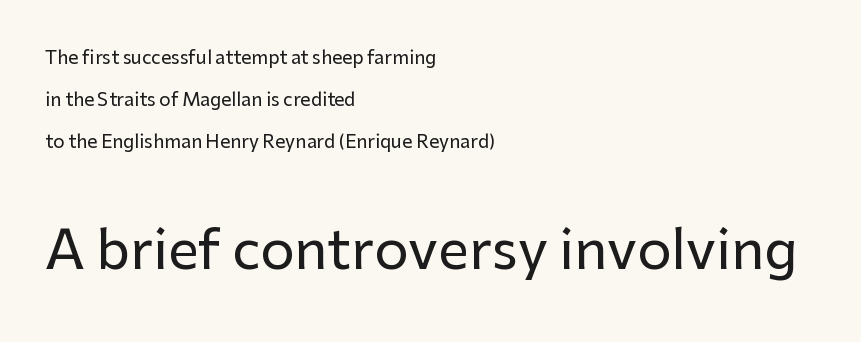
{"serif": "no", "italic": "no", "width": "normal", "stroke_contrast": "low", "x_height": "medium", "monospaced": "no", "underline": "no", "align": "left", "line_spacing": "loose", "line_spacing_ratio": 2.32, "letter_spacing": "normal", "letter_spacing_em": 0.0, "larger_block": "second", "size_ratio": 3.0, "glyph_px": 54}
